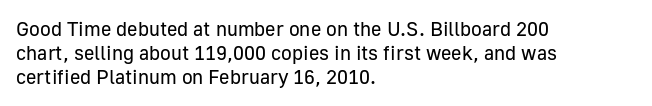
The image shows 20 px text type, upright; set left-aligned, line spacing 1.21x, normal letter spacing, not underlined.
